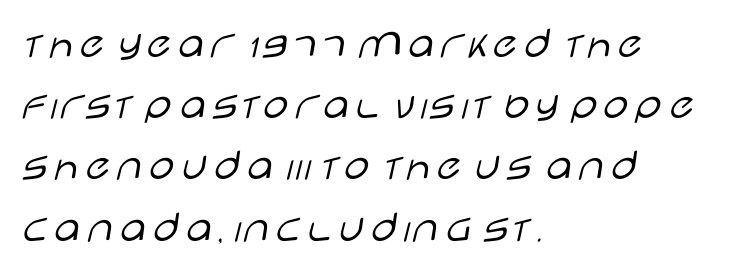
The image shows 46 px light, wide sans-serif type; set left-aligned, normal line spacing (1.33x), normal letter spacing, not underlined; low stroke contrast and a large x-height.
